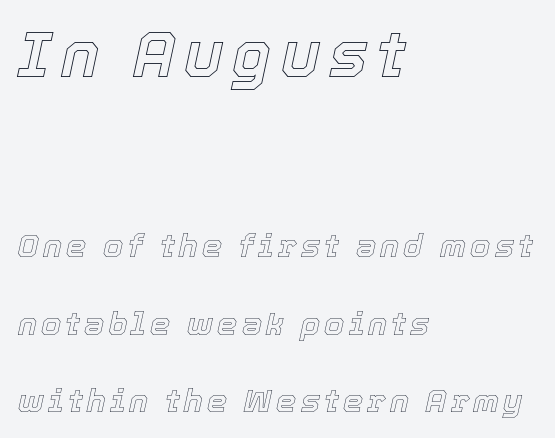
Think of a printed novel: that variable character pitch is what you see here. Reading down the block, your eye returns to a fixed left position each line. The string is rendered with underlining switched off. It's the slanting kind of type. Students, observe: this is what heavily led, spacious text looks like.
